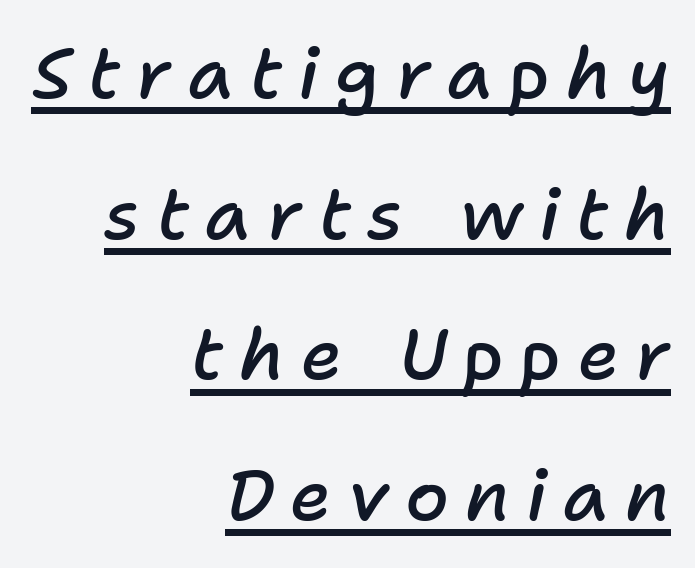
{"italic": "yes", "lean": "right", "slant_degrees": 11, "bold": "semi", "weight": "semibold", "width": "normal", "stroke_contrast": "low", "x_height": "medium", "monospaced": "no", "underline": "yes", "align": "right", "line_spacing": "loose", "line_spacing_ratio": 1.98, "letter_spacing": "wide", "letter_spacing_em": 0.23, "glyph_px": 71}
